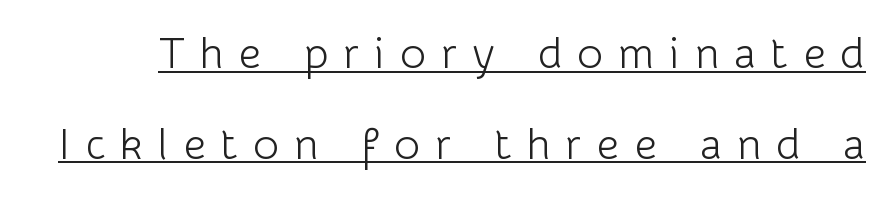
{"serif": "no", "italic": "no", "bold": "no", "weight": "light", "width": "normal", "stroke_contrast": "low", "x_height": "medium", "monospaced": "no", "underline": "yes", "line_spacing": "loose", "line_spacing_ratio": 2.06, "letter_spacing": "wide", "letter_spacing_em": 0.34, "glyph_px": 44}
